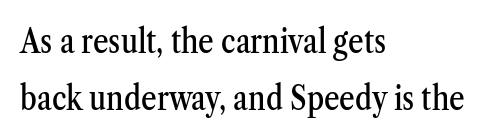
Q: Is the text italic (slanted)? A: No, it is upright.
Q: Is the typeface a serif or a sans-serif typeface? A: Serif.
Q: Is the text underlined? A: No.
Q: How is the paragraph aligned? A: Left-aligned.
Q: Is the spacing between letters normal or unusually wide? A: Normal.
Q: Is the spacing between lines tight, normal or loose? A: Normal.
Q: Width (condensed, normal, or wide)? A: Condensed.
Q: Stroke contrast? A: Medium.
Q: x-height? A: Medium.
Q: Monospaced? A: No.
